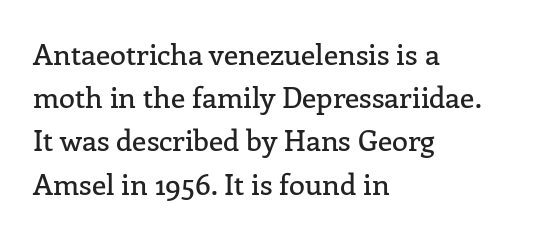
{"serif": "yes", "italic": "no", "width": "normal", "stroke_contrast": "low", "x_height": "medium", "monospaced": "no", "underline": "no", "align": "left", "line_spacing": "normal", "line_spacing_ratio": 1.49, "letter_spacing": "normal", "letter_spacing_em": 0.0, "glyph_px": 29}
